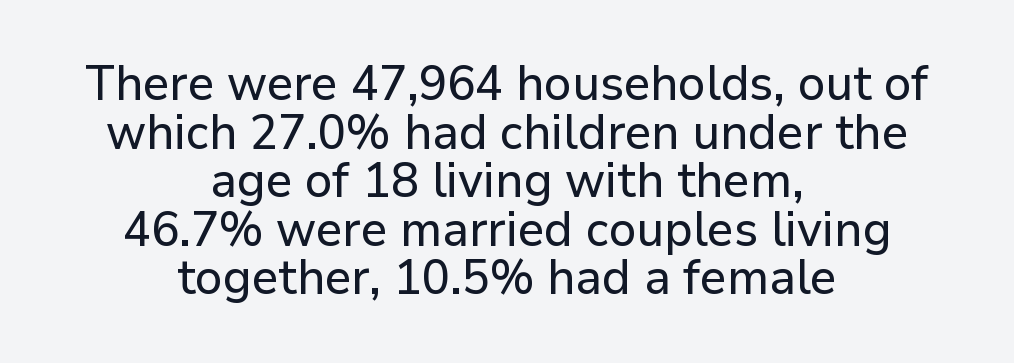
No italicization has been applied; the sample stays upright. The text was rendered using a sans face with plain stroke endings. No word sits above an underline. The rendering uses natural spacing where letterforms have individual widths.
